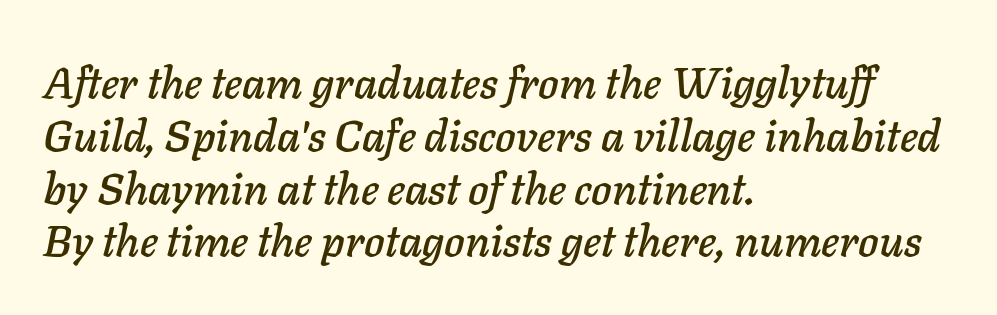
Left-aligned paragraph, ragged on the right. In terms of posture, this sample is oblique. Characters follow at the spacing the type designer built in. Unmarked baselines from the first word to the last. Here the designer chose a conventional face with non-uniform glyph widths.
